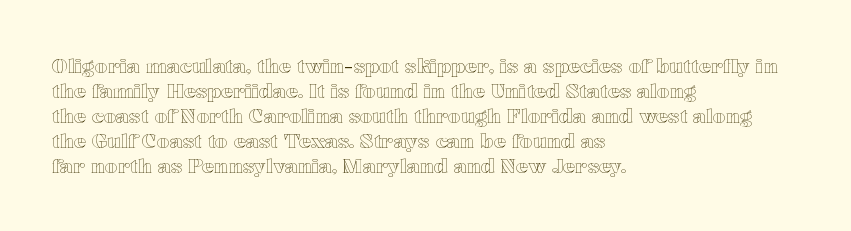
The space between consecutive lines is moderate. The area under the type is left untouched. The letters sit at their default tracking, neither squeezed nor spread. If you drew a line through each stem, it would be perfectly vertical. This rendering uses left alignment, leaving the right contour irregular.
